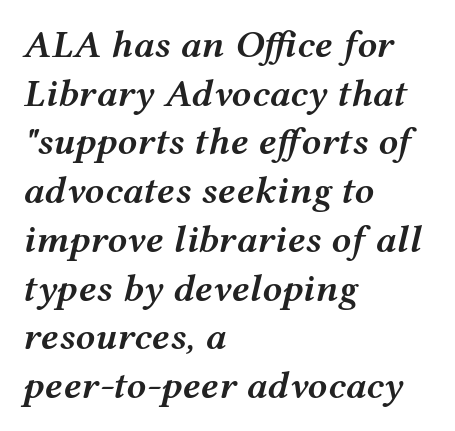
The image shows 39 px semibold, wide type, italic (leaning right); set left-aligned, normal line spacing (1.25x), normal letter spacing, not underlined; medium stroke contrast and a medium x-height.
